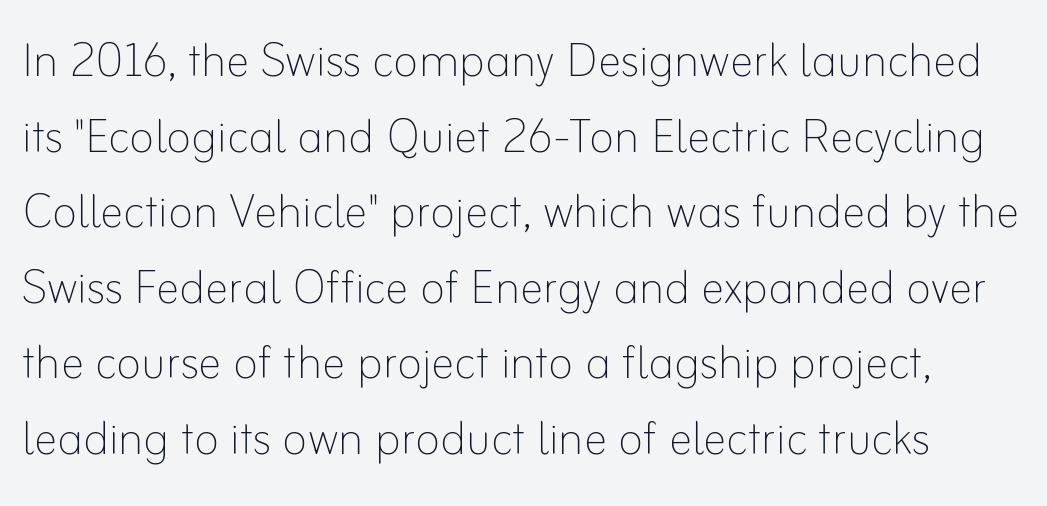
Q: Is the text bold? A: No.
Q: Is the text italic (slanted)? A: No, it is upright.
Q: Is the text underlined? A: No.
Q: Is the spacing between letters normal or unusually wide? A: Normal.
Q: Is the spacing between lines tight, normal or loose? A: Normal.
Q: Width (condensed, normal, or wide)? A: Normal.
Q: Stroke contrast? A: Low.
Q: x-height? A: Small.
Q: Monospaced? A: No.
